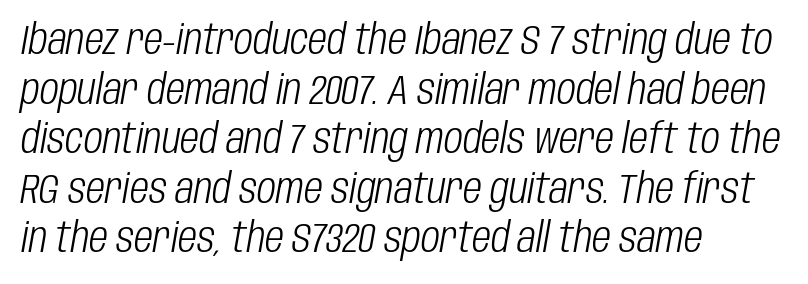
Only glyphs here, with clear space below each row. The passage shown has conventional tracking throughout. Emphasis-style slanted type is in use. A student would call this left alignment; a typographer would say flush left, rag right. Heft: none added — not bold. Note the varied advance widths — an 'i' is clearly narrower than an 'm'.
